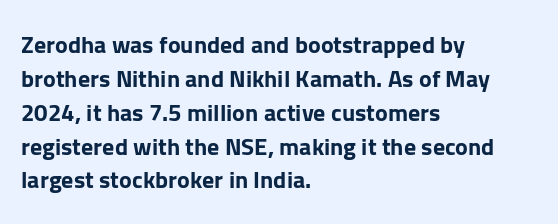
Q: Is the text bold? A: Yes.
Q: Is the text italic (slanted)? A: No, it is upright.
Q: Is the text underlined? A: No.
Q: How is the paragraph aligned? A: Left-aligned.
Q: Is the spacing between letters normal or unusually wide? A: Normal.
Q: Is the spacing between lines tight, normal or loose? A: Normal.
